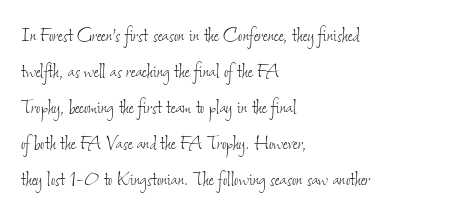
The characters are drawn with everyday or finer stroke widths. This sample is left-justified, so line endings fall wherever the words run out. Successive baselines arrive at the customary interval. Short note: letters normally spaced.
